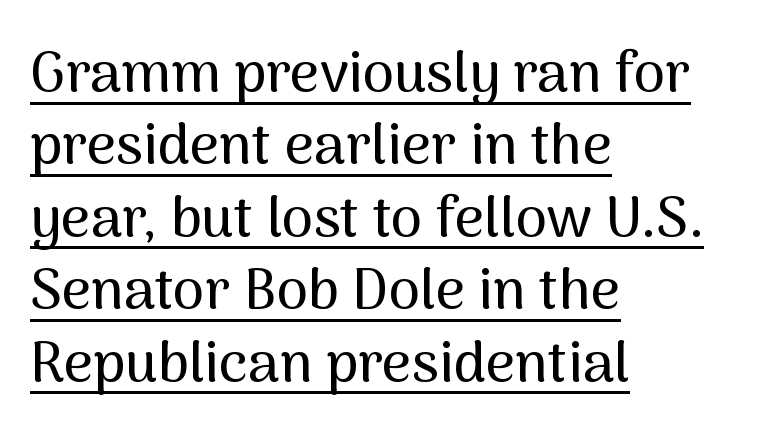
{"serif": "no", "italic": "no", "width": "normal", "stroke_contrast": "medium", "x_height": "medium", "monospaced": "no", "underline": "yes", "align": "left", "line_spacing": "normal", "line_spacing_ratio": 1.27, "letter_spacing": "normal", "letter_spacing_em": 0.0, "glyph_px": 57}
